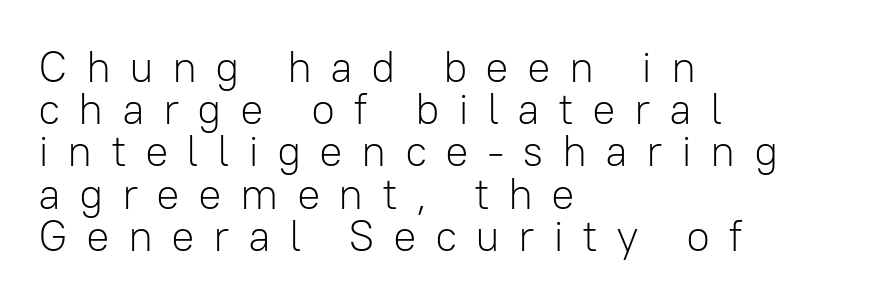
The image shows 44 px light sans-serif type, upright; set left-aligned, tight line spacing (0.96x), unusually wide letter spacing (+0.41 em), not underlined; low stroke contrast and a medium x-height.
